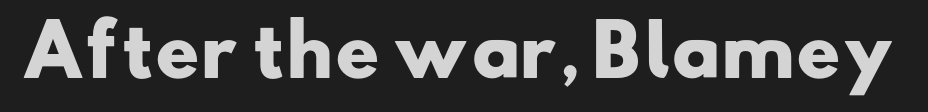
Font category for this specimen: sans-serif. The glyphs are unaccompanied by any horizontal stroke below them. The horizontal fit of the characters is conventional and even. Stroke thickness is high; the sample reads as a true bold. These lines are rendered in a variable-pitch font.
